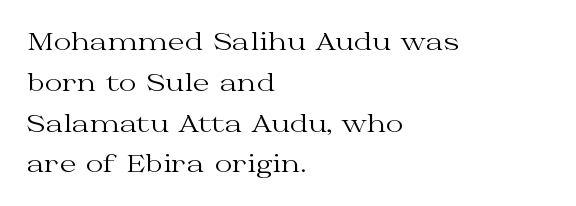
Q: Is the text bold? A: No.
Q: Is the text italic (slanted)? A: No, it is upright.
Q: Is the text underlined? A: No.
Q: How is the paragraph aligned? A: Left-aligned.
Q: Is the spacing between letters normal or unusually wide? A: Normal.
Q: Is the spacing between lines tight, normal or loose? A: Normal.
